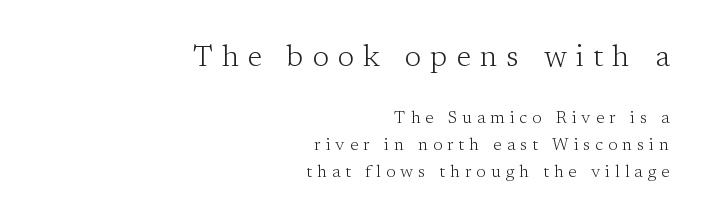
The image shows 30 px light serif type, upright; set right-aligned, normal line spacing (1.58x), unusually wide letter spacing (+0.3 em), not underlined; the first (top) block is 1.76x larger; low stroke contrast and a medium x-height.
